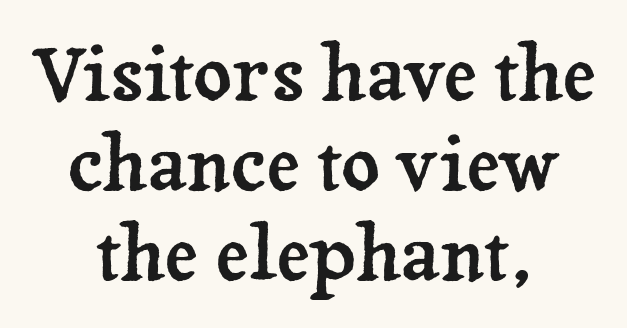
The image shows 75 px serif type, upright; set centered, line spacing 1.2x, normal letter spacing, not underlined; low stroke contrast and a medium x-height.
